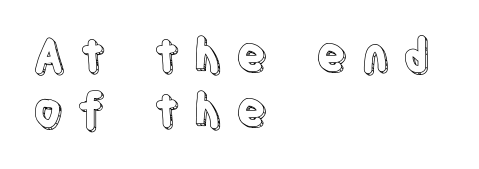
The image shows 46 px condensed type, upright; set left-aligned, line spacing 1.2x, unusually wide letter spacing (+0.3 em), not underlined; a large x-height.
